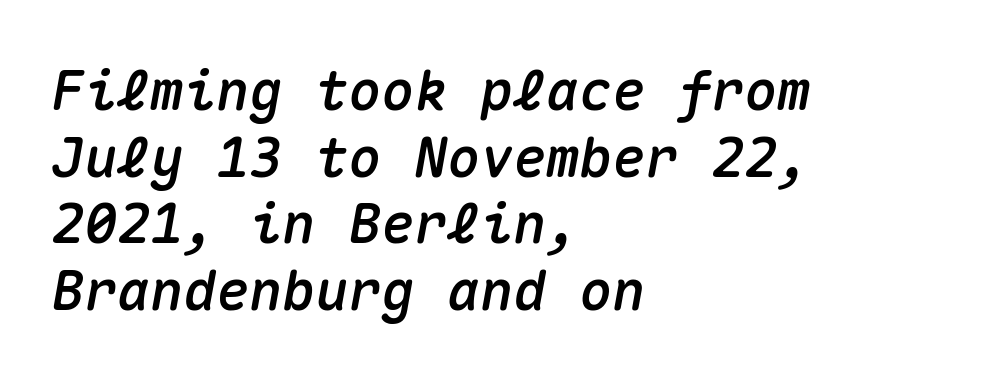
{"italic": "yes", "lean": "right", "slant_degrees": 10, "width": "normal", "stroke_contrast": "medium", "x_height": "medium", "monospaced": "yes", "underline": "no", "align": "left", "line_spacing_ratio": 1.21, "letter_spacing": "normal", "letter_spacing_em": 0.0, "glyph_px": 55}
